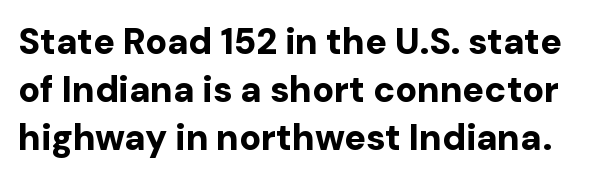
{"serif": "no", "italic": "no", "bold": "yes", "weight": "bold", "width": "normal", "stroke_contrast": "low", "x_height": "medium", "monospaced": "no", "underline": "no", "line_spacing": "normal", "line_spacing_ratio": 1.34, "letter_spacing": "normal", "letter_spacing_em": 0.0, "glyph_px": 36}
